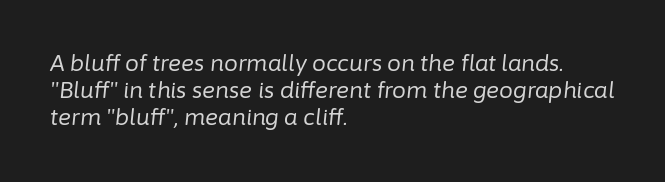
{"italic": "yes", "lean": "right", "slant_degrees": 6, "bold": "no", "underline": "no", "align": "left", "line_spacing_ratio": 1.23, "letter_spacing": "normal", "letter_spacing_em": 0.0, "glyph_px": 22}
